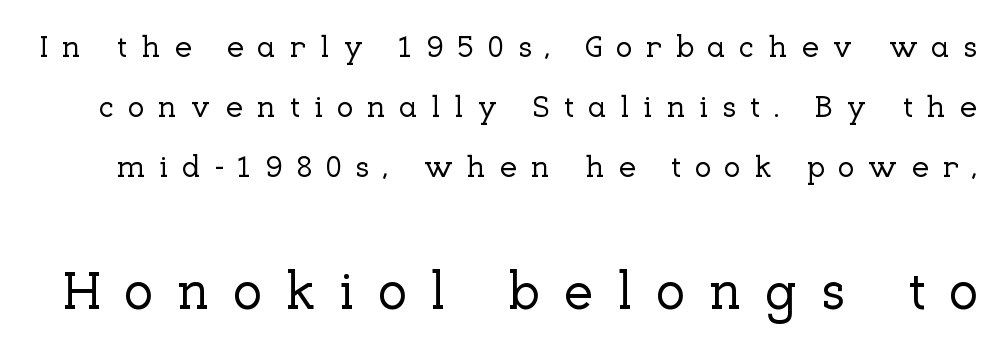
Each word looks stretched out because of the extra space between its letters. This sample has the flowing, uneven cadence of proportional lettering. A typesetter would mark this as roman, not italic. Regarding leading, the lines here are spaced well apart. Of the two passages, the one underneath uses the larger point size.
